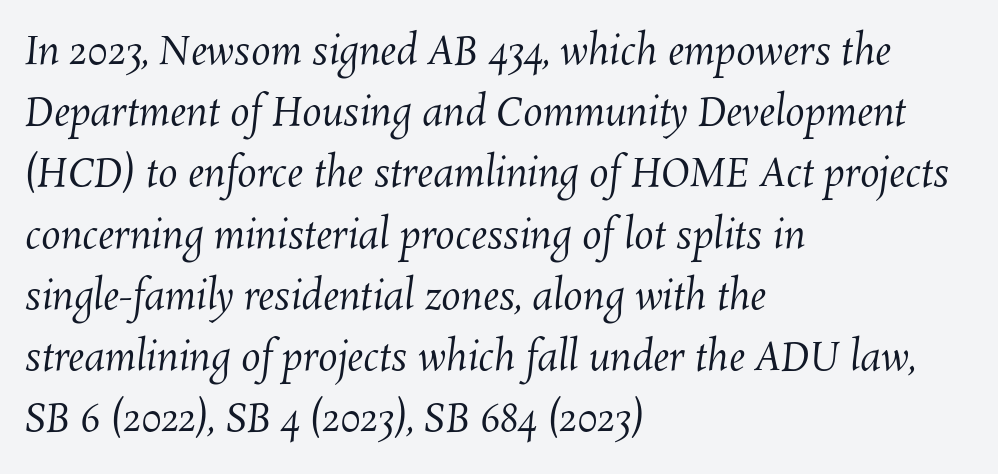
The image shows 39 px regular-weight type; set left-aligned, normal line spacing (1.57x), normal letter spacing, not underlined; medium stroke contrast and a medium x-height.
